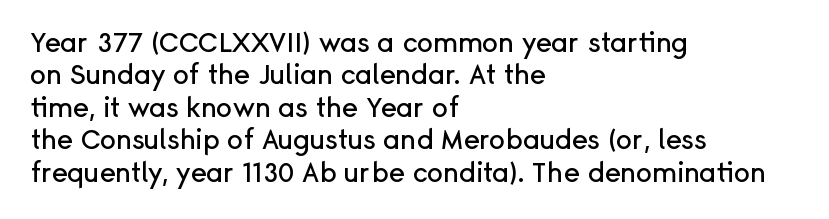
Designer's note — italics off, roman on. The specimen omits any rule beneath the text block's lines. No extra tracking has been applied to these lines. Each line starts at the same left margin while the right side varies.
